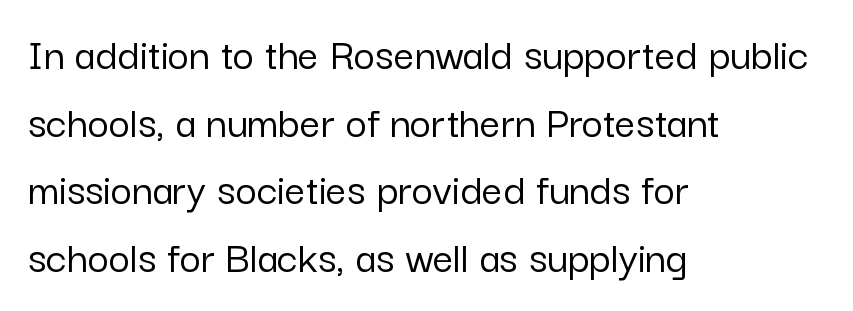
The image shows 46 px sans-serif type, upright; set left-aligned, normal line spacing (1.47x), normal letter spacing, not underlined; low stroke contrast and a medium x-height.
